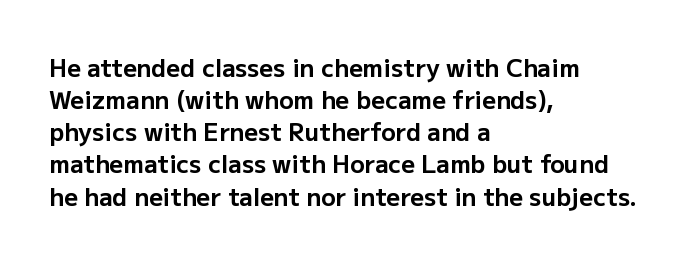
{"italic": "no", "bold": "yes", "underline": "no", "align": "left", "line_spacing": "normal", "line_spacing_ratio": 1.34, "letter_spacing": "normal", "letter_spacing_em": 0.0, "glyph_px": 24}
